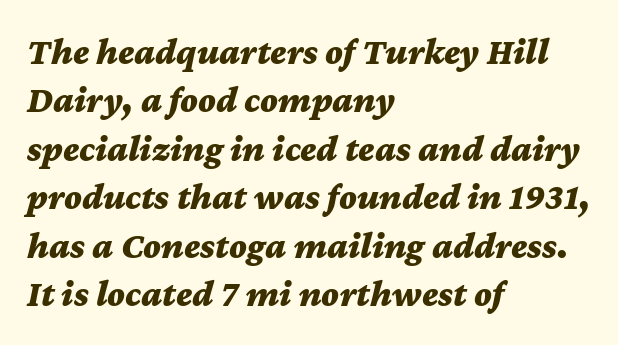
{"italic": "yes", "lean": "right", "slant_degrees": 12, "bold": "yes", "weight": "bold", "width": "wide", "stroke_contrast": "medium", "x_height": "medium", "monospaced": "no", "underline": "no", "align": "left", "line_spacing": "normal", "line_spacing_ratio": 1.31, "letter_spacing": "normal", "letter_spacing_em": 0.0, "glyph_px": 37}
